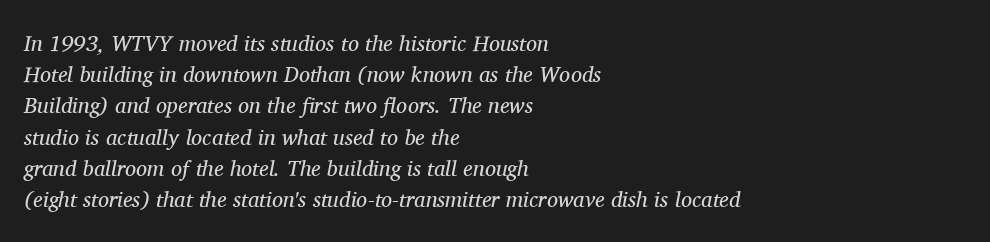
Teacher's note: observe the even left margin — that is flush-left alignment. The specimen omits any rule beneath the text block's lines. The face used here has a pronounced slope to its letters. No letter is thick-stroked: the sample isn't bold. Glyph-to-glyph distance matches everyday printed text. Horizontal bands of white between lines are of average thickness.
